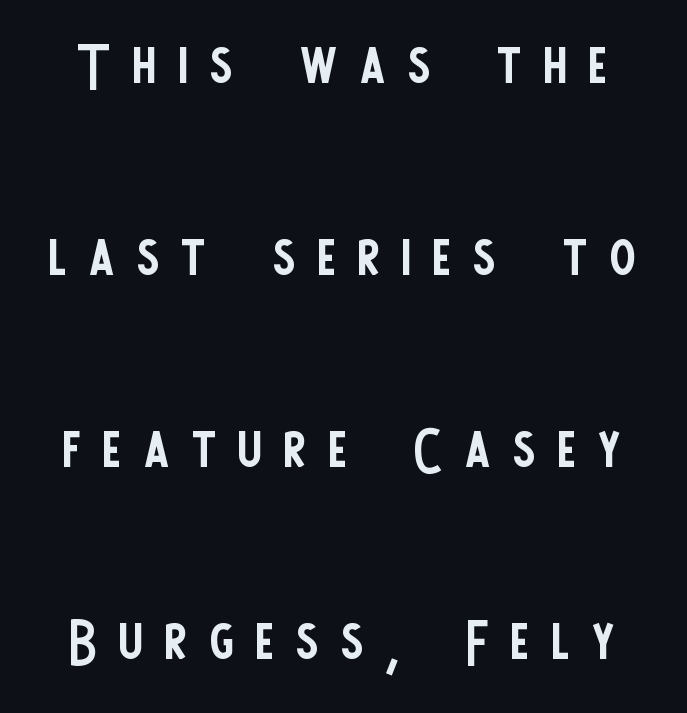
The type family on display is of the sans-serif kind. Widely set lines give the paragraph a tall, airy silhouette. The words here are not underlined. The face used here is proportionally spaced, like ordinary book or web type. Counters stay open thanks to moderate or lighter strokes. Do the letters lean? They stand straight.
